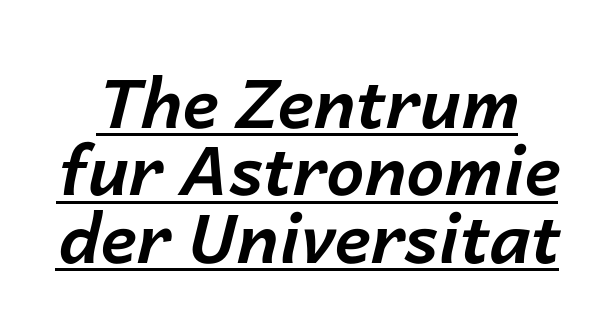
{"italic": "yes", "lean": "right", "slant_degrees": 14, "bold": "yes", "weight": "bold", "width": "normal", "stroke_contrast": "low", "x_height": "medium", "monospaced": "no", "underline": "yes", "line_spacing": "tight", "line_spacing_ratio": 0.99, "letter_spacing": "normal", "letter_spacing_em": 0.0, "glyph_px": 68}
